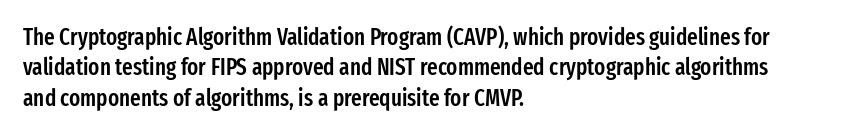
Q: Is the text bold? A: Semi-bold.
Q: Is the text italic (slanted)? A: No, it is upright.
Q: Is the text underlined? A: No.
Q: How is the paragraph aligned? A: Left-aligned.
Q: Is the spacing between letters normal or unusually wide? A: Normal.
Q: Is the spacing between lines tight, normal or loose? A: Normal.
